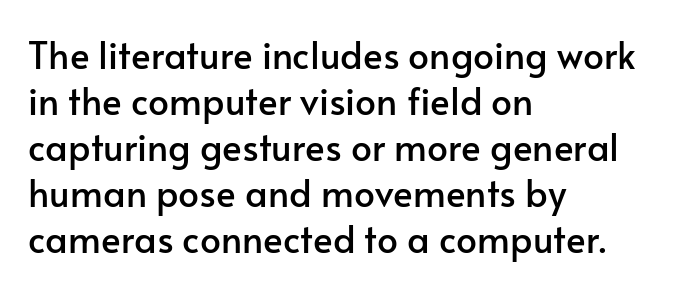
{"serif": "no", "italic": "no", "width": "normal", "stroke_contrast": "low", "x_height": "small", "monospaced": "no", "underline": "no", "align": "left", "line_spacing_ratio": 1.24, "letter_spacing": "normal", "letter_spacing_em": 0.0, "glyph_px": 37}
